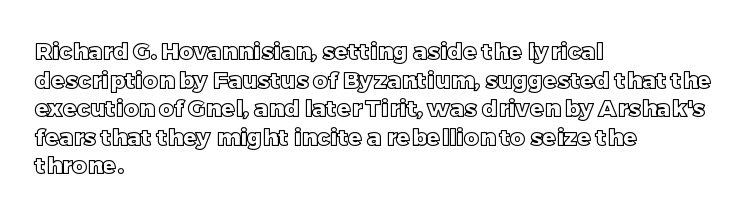
{"italic": "no", "underline": "no", "align": "left", "line_spacing_ratio": 1.24, "letter_spacing": "normal", "letter_spacing_em": 0.0, "glyph_px": 23}
